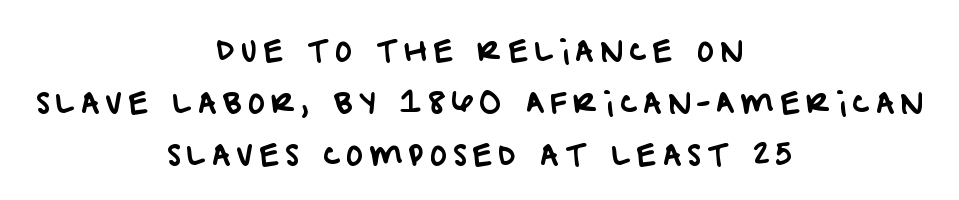
The image shows 29 px sans-serif type; set centered, line spacing 1.8x, unusually wide letter spacing (+0.2 em), not underlined; low stroke contrast and a large x-height.
